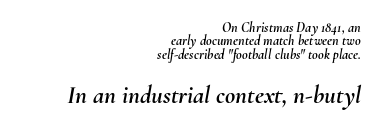
The image shows 25 px text type, italic (leaning right); set right-aligned, tight line spacing (0.95x), normal letter spacing, not underlined; the second (bottom) block is 1.79x larger.
